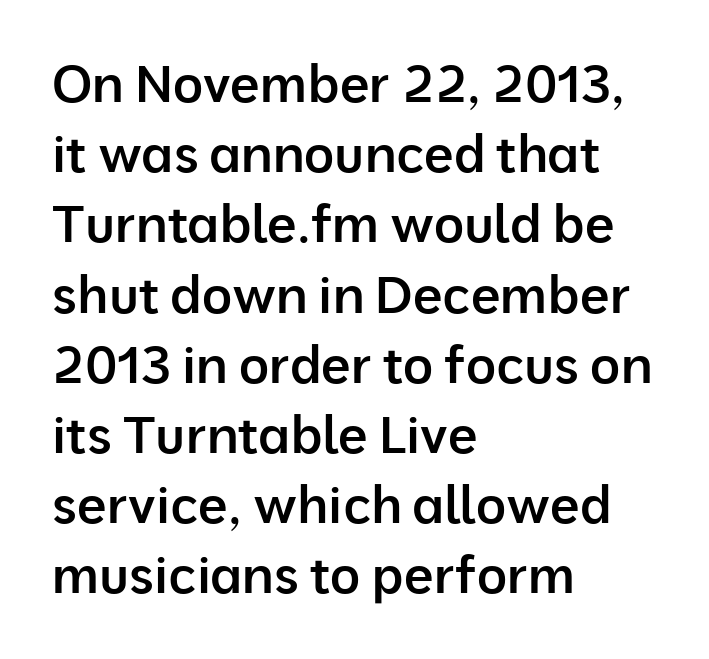
Do the characters align in a grid? No, the font is proportional. The horizontal fit of the characters is conventional and even. These lines are set flush left with a ragged right edge. The typeface chosen for these lines omits serifs. The strokes are fattened partway — semibold, not bold.
